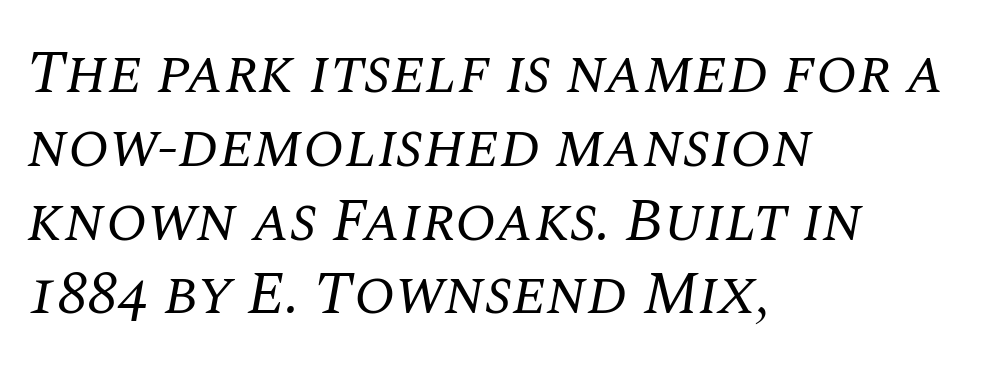
The image shows 61 px regular-weight serif type, italic (leaning right); set left-aligned, line spacing 1.21x, normal letter spacing, not underlined; medium stroke contrast and a large x-height.
